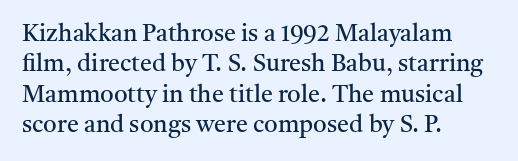
{"italic": "no", "bold": "no", "underline": "no", "align": "left", "line_spacing": "normal", "line_spacing_ratio": 1.27, "letter_spacing": "normal", "letter_spacing_em": 0.0, "glyph_px": 24}
